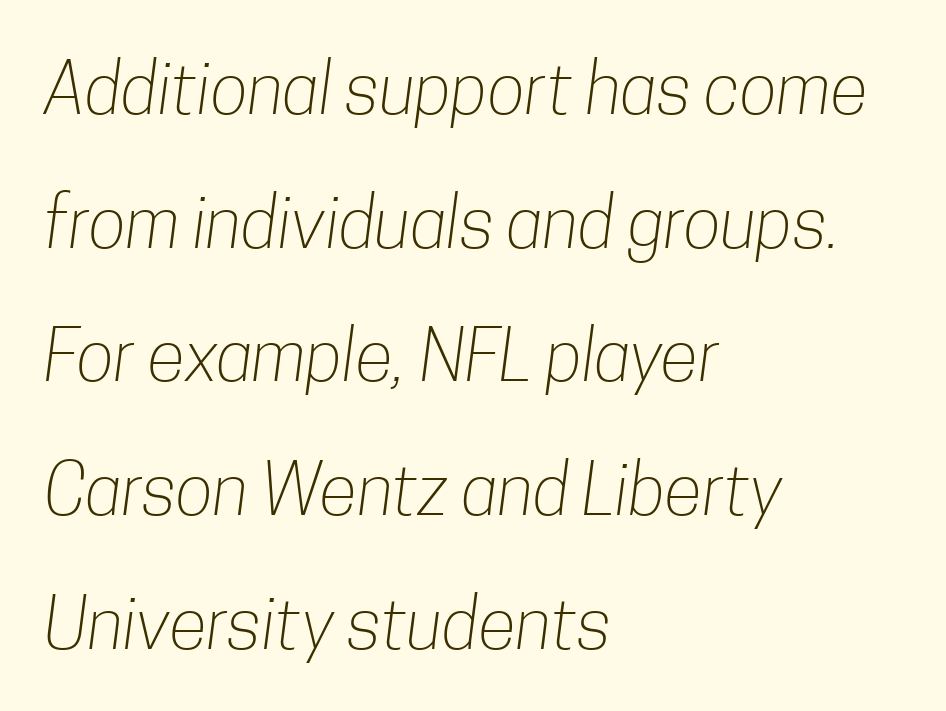
This block would shrink considerably if given ordinary leading; it's expanded now. The tracking reads as untouched default to a designer's eye. This rendering uses left alignment, leaving the right contour irregular. These glyphs show unthickened strokes, regular width or finer.
